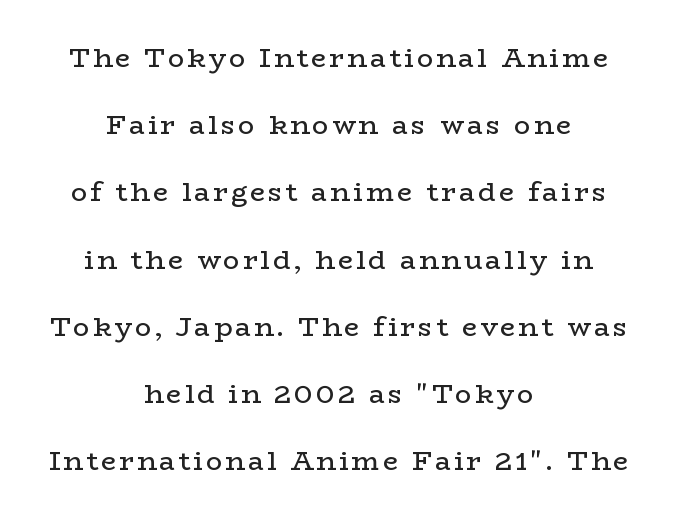
Q: Is the text bold? A: No.
Q: Is the text italic (slanted)? A: No, it is upright.
Q: Is the text underlined? A: No.
Q: How is the paragraph aligned? A: Centered.
Q: Is the spacing between lines tight, normal or loose? A: Loose.
